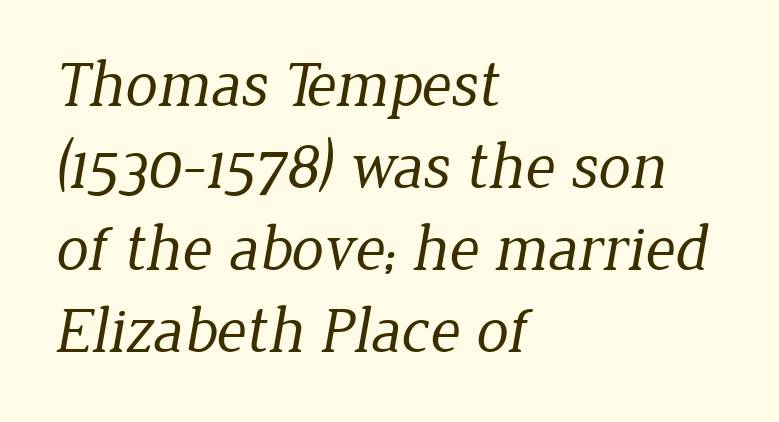
{"serif": "yes", "bold": "no", "weight": "regular", "width": "normal", "stroke_contrast": "low", "x_height": "medium", "monospaced": "no", "underline": "no", "align": "left", "line_spacing": "normal", "line_spacing_ratio": 1.26, "letter_spacing": "normal", "letter_spacing_em": 0.0, "glyph_px": 65}
